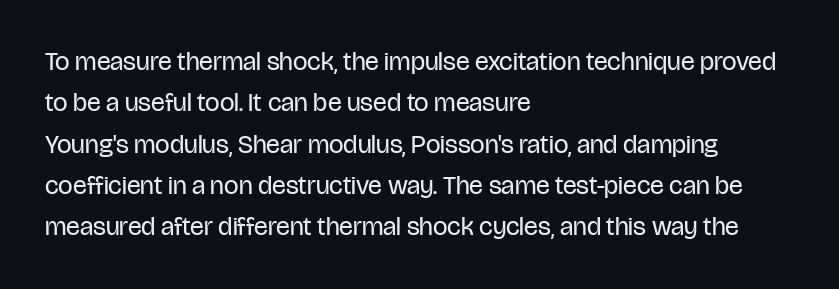
{"italic": "no", "bold": "no", "underline": "no", "align": "left", "line_spacing": "normal", "line_spacing_ratio": 1.59, "letter_spacing": "normal", "letter_spacing_em": 0.0, "glyph_px": 26}
